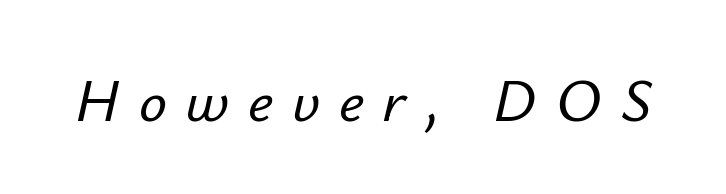
Q: Is the text italic (slanted)? A: Yes, it leans right by about 12 degrees.
Q: Is the text underlined? A: No.
Q: Is the spacing between letters normal or unusually wide? A: Unusually wide.
Q: Width (condensed, normal, or wide)? A: Normal.
Q: Stroke contrast? A: Low.
Q: x-height? A: Small.
Q: Monospaced? A: No.
